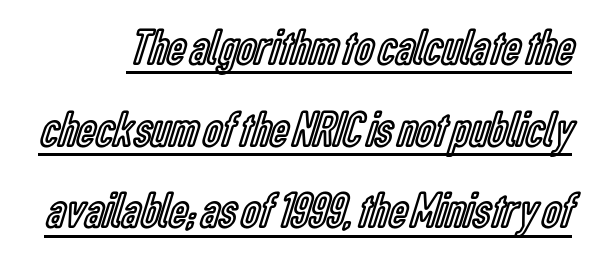
{"width": "condensed", "x_height": "medium", "monospaced": "no", "underline": "yes", "line_spacing": "normal", "line_spacing_ratio": 1.6, "letter_spacing": "normal", "letter_spacing_em": 0.0, "glyph_px": 51}
